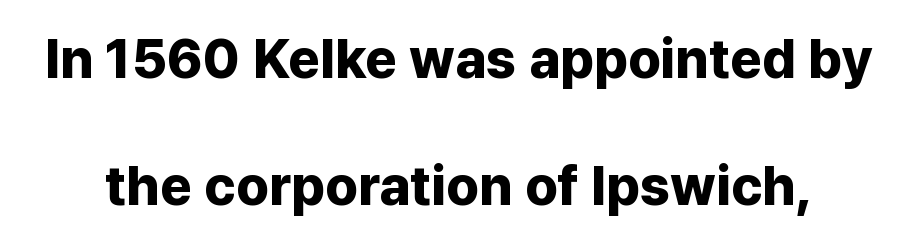
Spacing between characters is what you'd get straight out of the box. The letters stand upright; this is a roman face. Is the type bold? Yes — the strokes are clearly thick and heavy. Serif or sans? Sans — the stroke terminals are bare. Do the characters align in a grid? No, the font is proportional.
